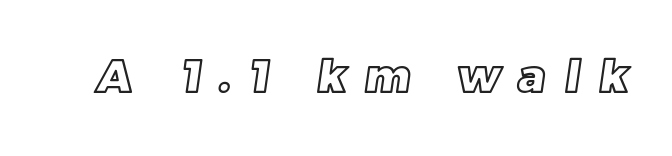
{"width": "normal", "x_height": "large", "monospaced": "no", "underline": "no", "letter_spacing": "wide", "letter_spacing_em": 0.43, "glyph_px": 44}
